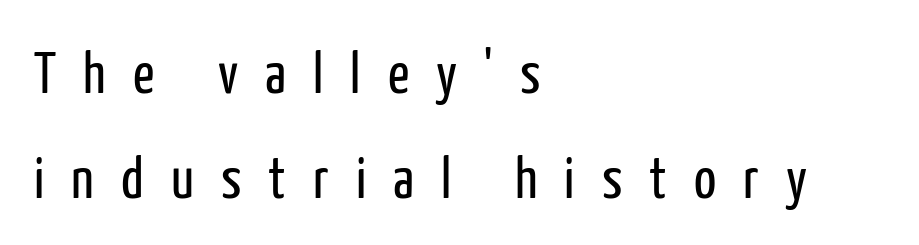
Q: Is the text bold? A: No.
Q: Is the text italic (slanted)? A: No, it is upright.
Q: Is the typeface a serif or a sans-serif typeface? A: Sans-serif.
Q: Is the text underlined? A: No.
Q: How is the paragraph aligned? A: Left-aligned.
Q: Is the spacing between letters normal or unusually wide? A: Unusually wide.
Q: Width (condensed, normal, or wide)? A: Condensed.
Q: Stroke contrast? A: Low.
Q: x-height? A: Medium.
Q: Monospaced? A: No.
